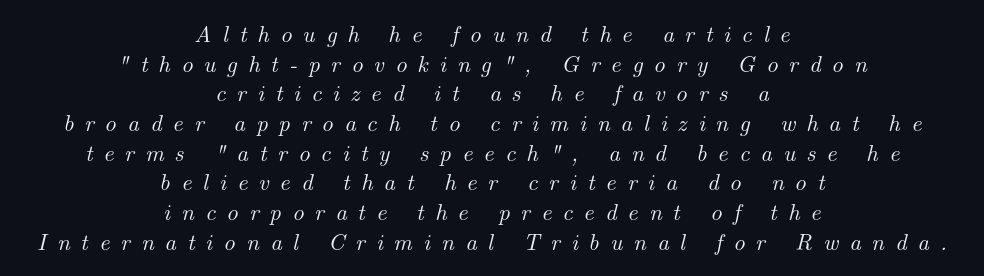
{"italic": "yes", "lean": "right", "slant_degrees": 14, "underline": "no", "align": "center", "line_spacing": "normal", "line_spacing_ratio": 1.29, "letter_spacing": "wide", "letter_spacing_em": 0.47, "glyph_px": 23}
